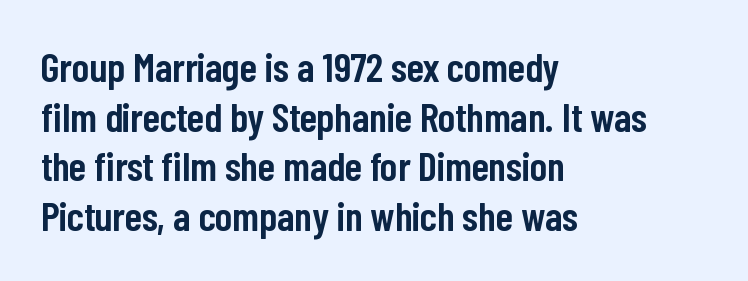
{"serif": "no", "italic": "no", "bold": "semi", "weight": "semibold", "width": "condensed", "stroke_contrast": "low", "x_height": "medium", "monospaced": "no", "underline": "no", "align": "left", "line_spacing_ratio": 1.21, "letter_spacing": "normal", "letter_spacing_em": 0.0, "glyph_px": 41}
